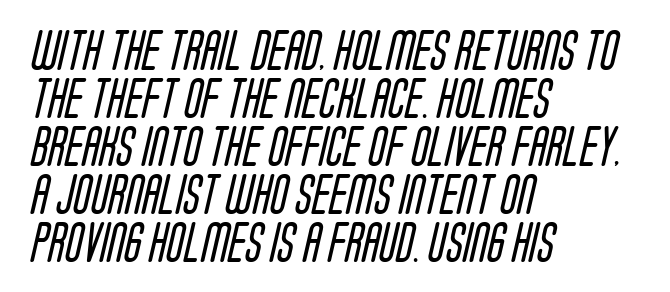
A typesetter would call this proportional, since set widths differ per character. The ragged edge is on the right, which tells us the setting is flush left. The strokes carry an ordinary text weight at most. Quick note: underline off. The gaps between neighbouring characters are ordinary and unremarkable.
